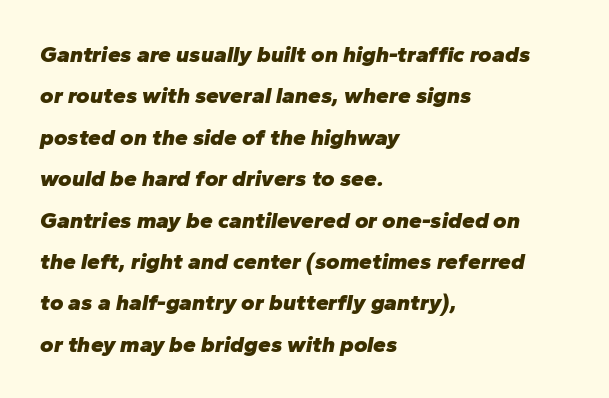
{"italic": "yes", "lean": "right", "slant_degrees": 10, "bold": "yes", "underline": "no", "align": "left", "line_spacing_ratio": 1.8, "letter_spacing": "normal", "letter_spacing_em": 0.0, "glyph_px": 23}
